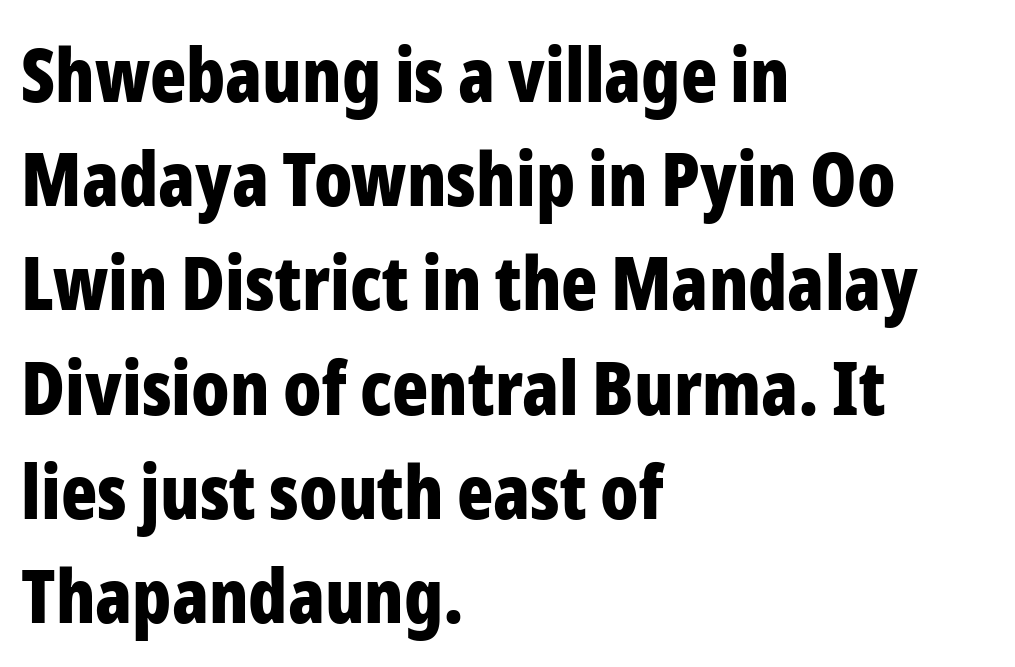
{"serif": "no", "italic": "no", "bold": "yes", "weight": "bold", "width": "condensed", "stroke_contrast": "low", "x_height": "medium", "monospaced": "no", "underline": "no", "align": "left", "line_spacing": "normal", "line_spacing_ratio": 1.39, "letter_spacing": "normal", "letter_spacing_em": 0.0, "glyph_px": 75}
